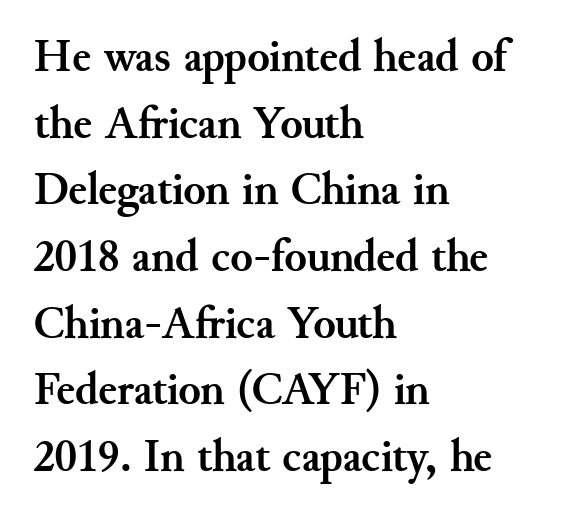
The image shows 46 px semibold serif type, upright; set left-aligned, normal line spacing (1.45x), normal letter spacing, not underlined; medium stroke contrast and a small x-height.
